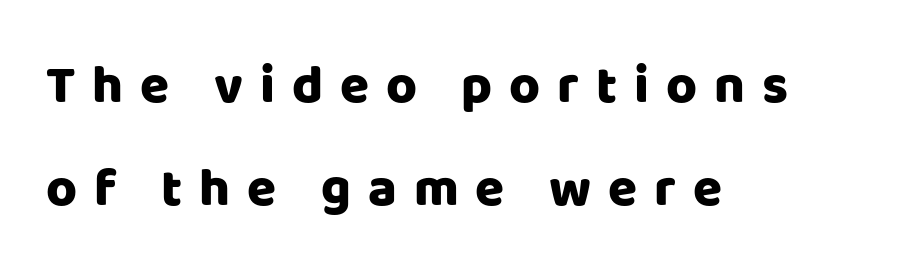
{"serif": "no", "italic": "no", "bold": "yes", "weight": "heavy", "width": "normal", "stroke_contrast": "low", "x_height": "large", "monospaced": "no", "underline": "no", "align": "left", "line_spacing": "loose", "line_spacing_ratio": 1.95, "letter_spacing": "wide", "letter_spacing_em": 0.32, "glyph_px": 53}
